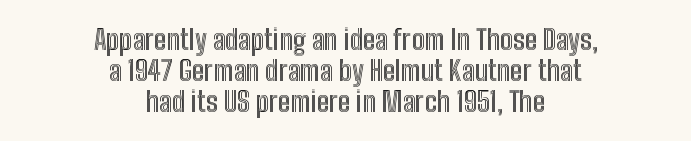
Rule under the text: the space is simply empty. Characters follow at the spacing the type designer built in. Alignment: centered. Designer's note — italics off, roman on. Closely set lines give the paragraph a compact silhouette. These lines are rendered in a variable-pitch font.
